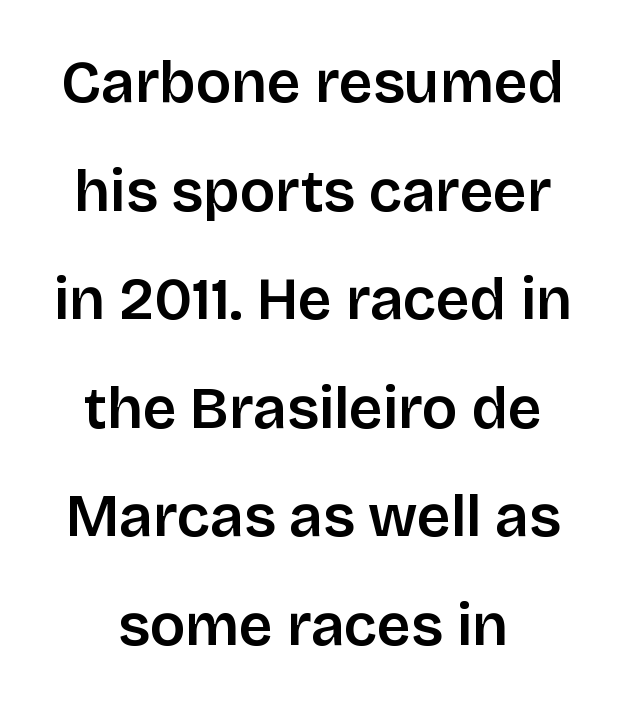
{"serif": "no", "italic": "no", "width": "normal", "stroke_contrast": "low", "x_height": "large", "monospaced": "no", "underline": "no", "line_spacing_ratio": 1.84, "letter_spacing": "normal", "letter_spacing_em": 0.0, "glyph_px": 59}
